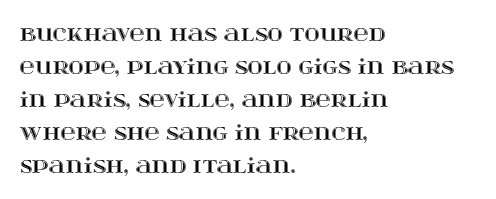
Q: Is the text italic (slanted)? A: No, it is upright.
Q: Is the text underlined? A: No.
Q: How is the paragraph aligned? A: Left-aligned.
Q: Is the spacing between letters normal or unusually wide? A: Normal.
Q: Is the spacing between lines tight, normal or loose? A: Normal.
